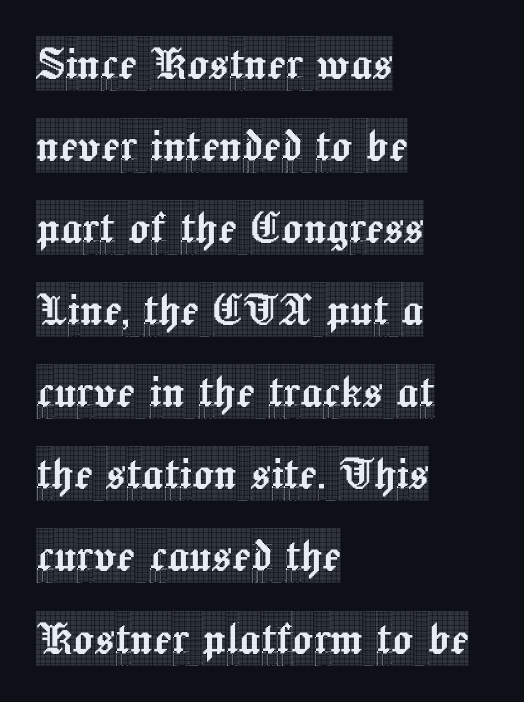
{"serif": "yes", "italic": "no", "width": "condensed", "x_height": "large", "monospaced": "no", "underline": "no", "align": "left", "line_spacing": "normal", "line_spacing_ratio": 1.52, "letter_spacing": "normal", "letter_spacing_em": 0.0, "glyph_px": 54}
